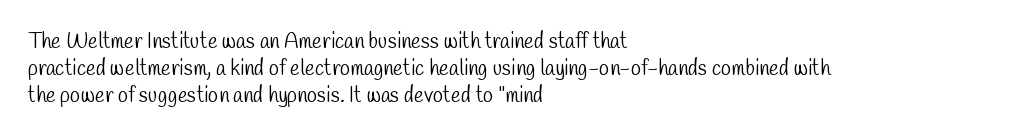
Q: Is the text bold? A: No.
Q: Is the text underlined? A: No.
Q: How is the paragraph aligned? A: Left-aligned.
Q: Is the spacing between letters normal or unusually wide? A: Normal.
Q: Is the spacing between lines tight, normal or loose? A: Normal.
